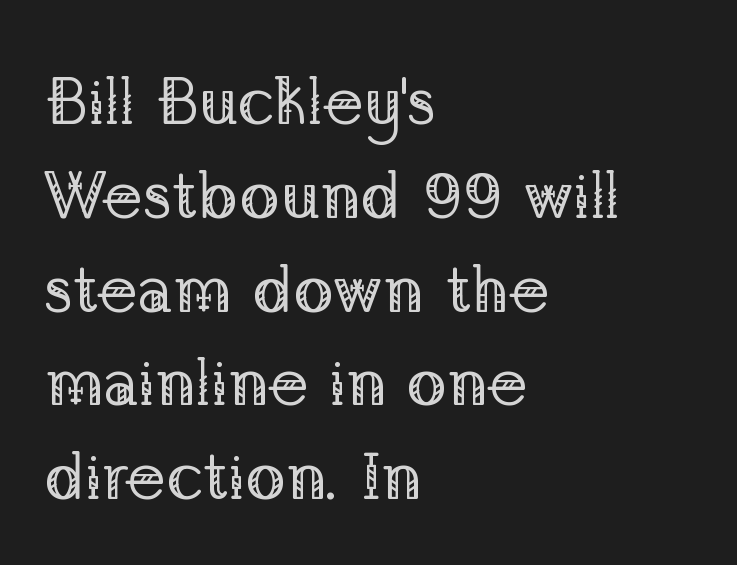
{"serif": "yes", "italic": "no", "bold": "no", "weight": "regular", "width": "normal", "stroke_contrast": "low", "x_height": "medium", "monospaced": "no", "underline": "no", "align": "left", "line_spacing": "normal", "line_spacing_ratio": 1.4, "letter_spacing": "normal", "letter_spacing_em": 0.0, "glyph_px": 67}
